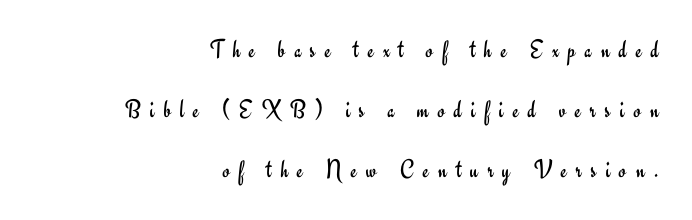
The image shows 26 px text type; set right-aligned, loose line spacing (2.31x), unusually wide letter spacing (+0.35 em), not underlined.
